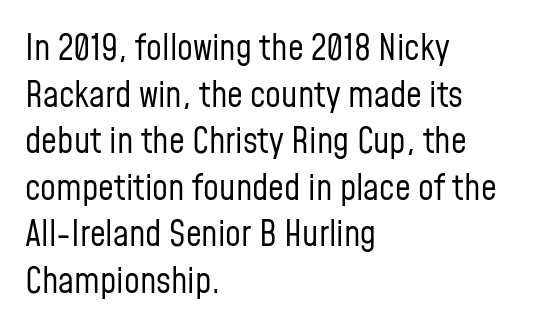
Weight: regular or lighter. The line texture is even and compact thanks to regular tracking. A typesetter would mark this as roman, not italic. Here the designer chose a conventional face with non-uniform glyph widths. Leading matches the norm, producing a regular column. Horizontal alignment here is leftward, the default for most running prose.
